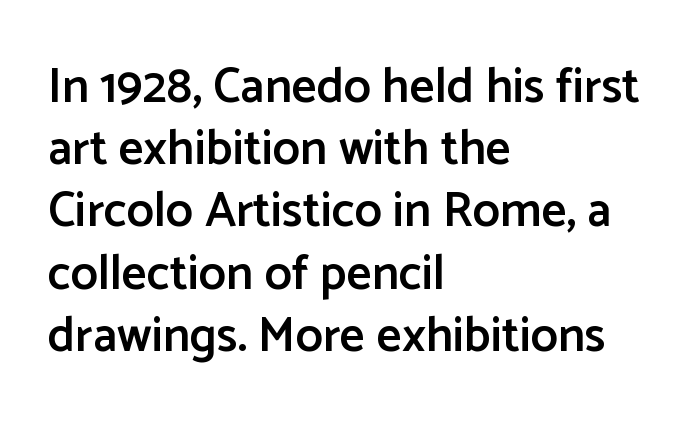
Q: Is the text bold? A: Semi-bold.
Q: Is the text italic (slanted)? A: No, it is upright.
Q: Is the typeface a serif or a sans-serif typeface? A: Sans-serif.
Q: Is the text underlined? A: No.
Q: How is the paragraph aligned? A: Left-aligned.
Q: Is the spacing between letters normal or unusually wide? A: Normal.
Q: Is the spacing between lines tight, normal or loose? A: Normal.
Q: Width (condensed, normal, or wide)? A: Normal.
Q: Stroke contrast? A: Low.
Q: x-height? A: Medium.
Q: Monospaced? A: No.
